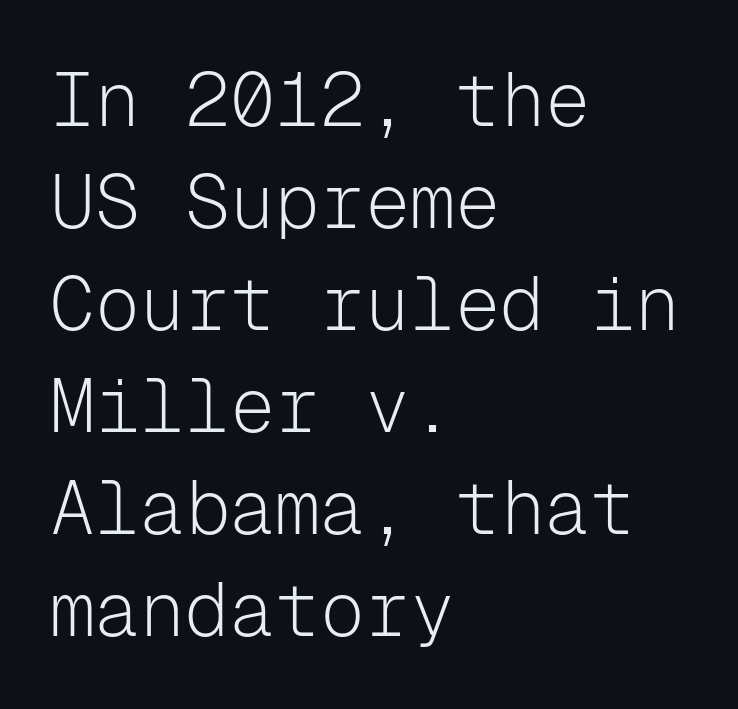
The strokes carry an ordinary text weight at most. Check the space under the baseline: it is left empty. Does the lettering tilt? It doesn't — this is upright. Think of a typewriter: that constant character pitch is what you see here. The typeface chosen for these lines omits serifs.
